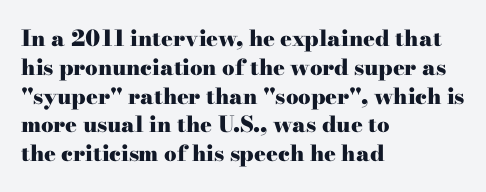
The image shows 22 px bold type, upright; set left-aligned, normal line spacing (1.31x), normal letter spacing, not underlined.
